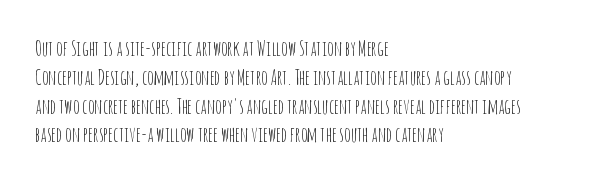
Vertical strokes here are truly vertical. The typesetting does not lean heavy: it is not bold. These lines keep a tight, regular rhythm from letter to letter. Anything drawn beneath the words? Only blank space. The designer left line spacing at the default. Caption: multi-line text, flush left, ragged right.
